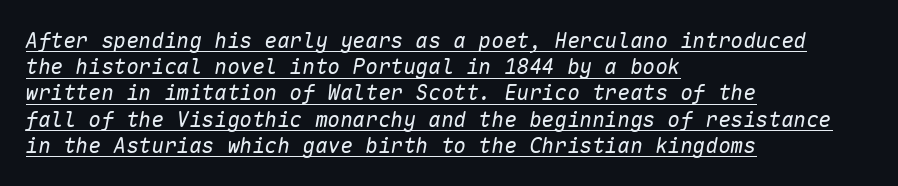
This rendering uses left alignment, leaving the right contour irregular. The axis of the letterforms is tilted away from vertical. Summary of weight: not heavy and not bold. What decoration does the sample have? An underline.
